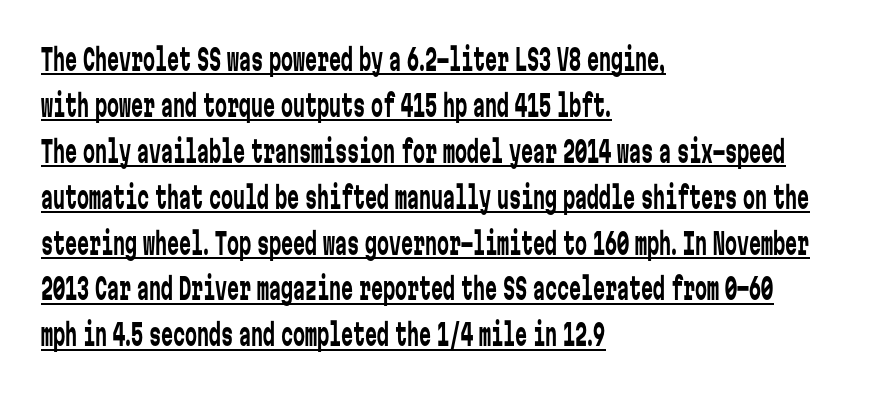
Q: Is the text bold? A: No.
Q: Is the text italic (slanted)? A: No, it is upright.
Q: Is the typeface a serif or a sans-serif typeface? A: Sans-serif.
Q: Is the text underlined? A: Yes.
Q: How is the paragraph aligned? A: Left-aligned.
Q: Is the spacing between letters normal or unusually wide? A: Normal.
Q: Is the spacing between lines tight, normal or loose? A: Normal.
Q: Width (condensed, normal, or wide)? A: Condensed.
Q: Stroke contrast? A: Low.
Q: x-height? A: Medium.
Q: Monospaced? A: Yes.
